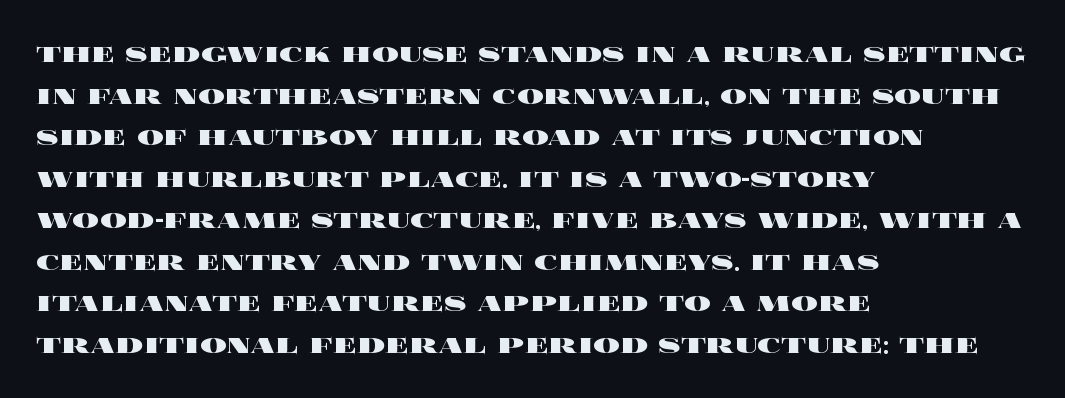
Q: Is the text bold? A: Yes.
Q: Is the text italic (slanted)? A: No, it is upright.
Q: Is the text underlined? A: No.
Q: How is the paragraph aligned? A: Left-aligned.
Q: Is the spacing between letters normal or unusually wide? A: Normal.
Q: Is the spacing between lines tight, normal or loose? A: Normal.
Q: Width (condensed, normal, or wide)? A: Wide.
Q: x-height? A: Large.
Q: Monospaced? A: No.
